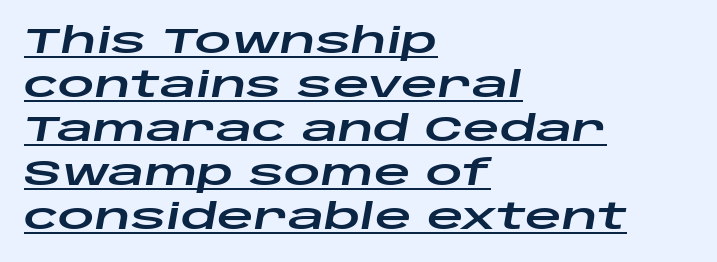
The image shows 36 px wide type, italic (leaning right); set left-aligned, line spacing 1.22x, normal letter spacing, underlined; low stroke contrast and a large x-height.
